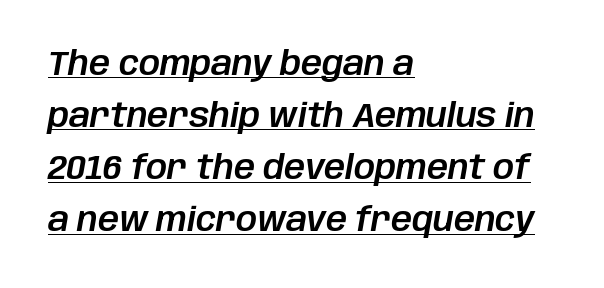
Q: Is the text italic (slanted)? A: Yes, it leans right by about 10 degrees.
Q: Is the text underlined? A: Yes.
Q: How is the paragraph aligned? A: Left-aligned.
Q: Is the spacing between letters normal or unusually wide? A: Normal.
Q: Is the spacing between lines tight, normal or loose? A: Normal.
Q: Width (condensed, normal, or wide)? A: Normal.
Q: Stroke contrast? A: Low.
Q: x-height? A: Large.
Q: Monospaced? A: No.
